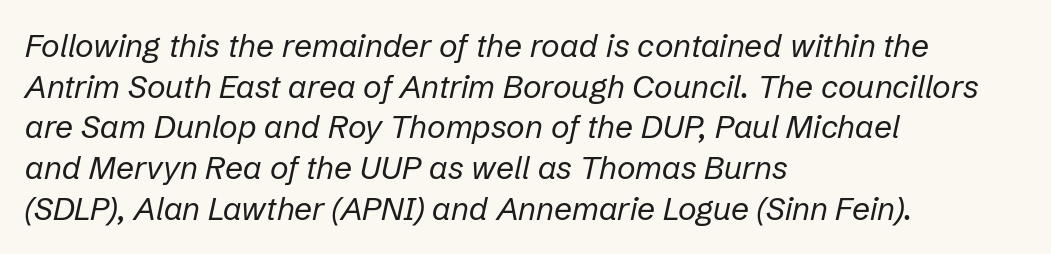
Q: Is the text bold? A: No.
Q: Is the text italic (slanted)? A: Yes, it leans right by about 12 degrees.
Q: Is the text underlined? A: No.
Q: How is the paragraph aligned? A: Left-aligned.
Q: Is the spacing between letters normal or unusually wide? A: Normal.
Q: Is the spacing between lines tight, normal or loose? A: Normal.
Q: Width (condensed, normal, or wide)? A: Normal.
Q: Stroke contrast? A: Low.
Q: x-height? A: Medium.
Q: Monospaced? A: No.
